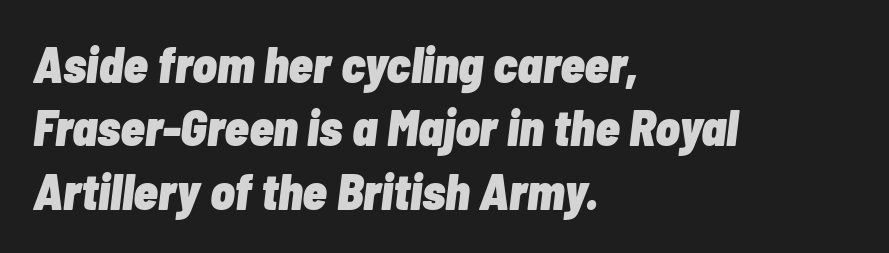
{"italic": "yes", "lean": "right", "slant_degrees": 7, "bold": "yes", "weight": "heavy", "width": "condensed", "stroke_contrast": "low", "x_height": "medium", "monospaced": "no", "underline": "no", "align": "left", "line_spacing": "normal", "line_spacing_ratio": 1.27, "letter_spacing": "normal", "letter_spacing_em": 0.0, "glyph_px": 50}
